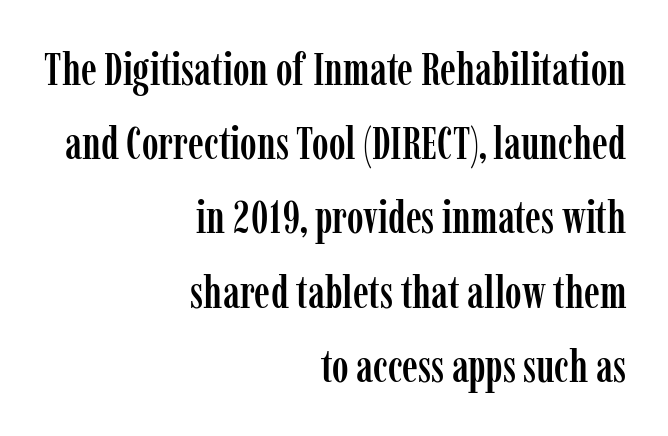
Q: Is the text italic (slanted)? A: No, it is upright.
Q: Is the typeface a serif or a sans-serif typeface? A: Serif.
Q: Is the text underlined? A: No.
Q: How is the paragraph aligned? A: Right-aligned.
Q: Is the spacing between letters normal or unusually wide? A: Normal.
Q: Is the spacing between lines tight, normal or loose? A: Normal.
Q: Width (condensed, normal, or wide)? A: Condensed.
Q: Stroke contrast? A: Low.
Q: x-height? A: Medium.
Q: Monospaced? A: No.
